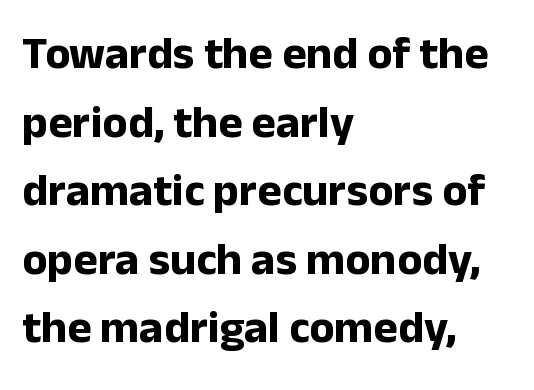
The image shows 46 px bold sans-serif type, upright; set left-aligned, normal line spacing (1.49x), normal letter spacing, not underlined; low stroke contrast and a medium x-height.
